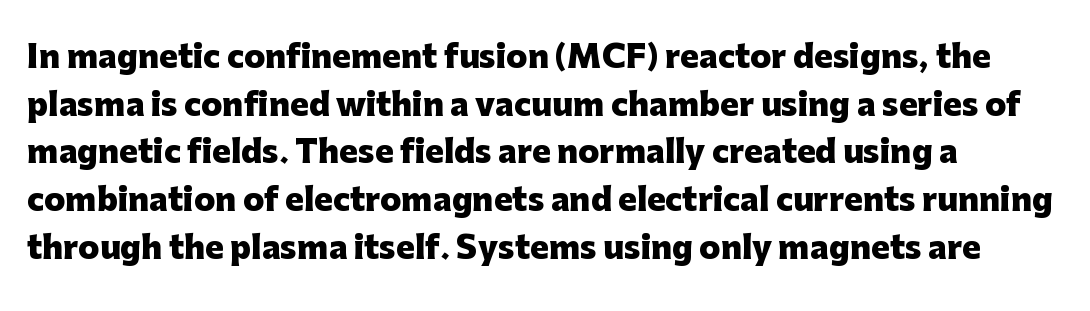
The letters stand straight up with perfectly vertical stems. This block has exactly the height ordinary leading produces. The letterforms sit shoulder to shoulder at normal distance. Letterform terminals end flat and unadorned throughout the passage. Emphasis by weight is at full strength: bold. Do the characters align in a grid? No, the font is proportional.
